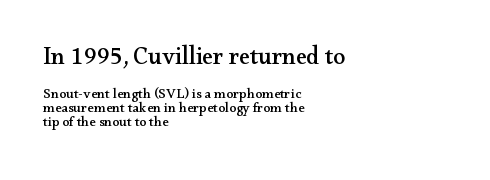
Q: Is the text italic (slanted)? A: No, it is upright.
Q: Is the text underlined? A: No.
Q: How is the paragraph aligned? A: Left-aligned.
Q: Is the spacing between letters normal or unusually wide? A: Normal.
Q: Is the spacing between lines tight, normal or loose? A: Tight.
Q: Which block of text is set in a larger size, the first (top) or the second (bottom)? A: The first (top) one.
